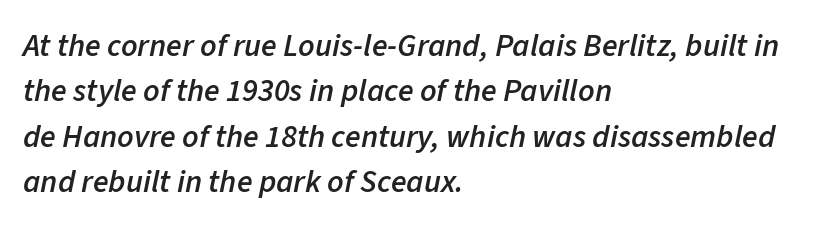
{"italic": "yes", "lean": "right", "slant_degrees": 11, "bold": "semi", "weight": "semibold", "width": "normal", "stroke_contrast": "low", "x_height": "medium", "monospaced": "no", "underline": "no", "align": "left", "line_spacing": "normal", "line_spacing_ratio": 1.42, "letter_spacing": "normal", "letter_spacing_em": 0.0, "glyph_px": 32}
